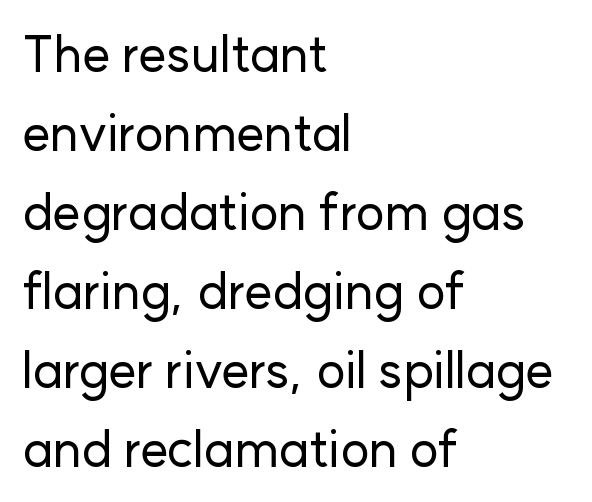
The image shows 50 px sans-serif type, upright; set left-aligned, normal line spacing (1.58x), normal letter spacing, not underlined; low stroke contrast and a medium x-height.
